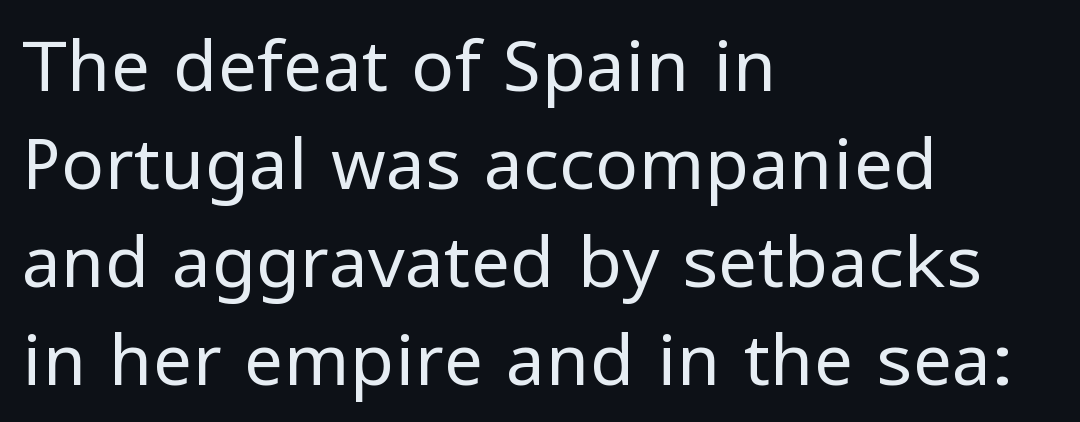
The image shows 71 px regular-weight sans-serif type, upright; set left-aligned, normal line spacing (1.38x), normal letter spacing, not underlined; low stroke contrast and a medium x-height.
